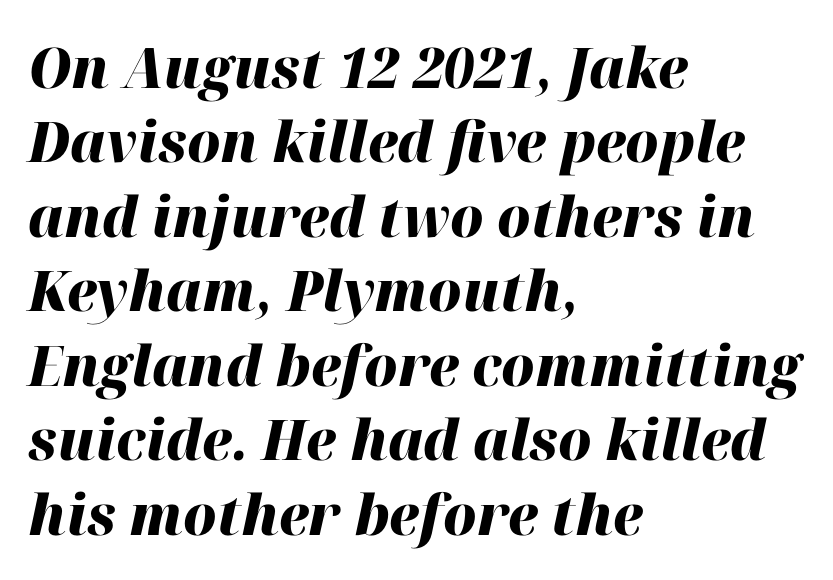
The image shows 56 px heavy type, italic (leaning right); set left-aligned, normal line spacing (1.33x), normal letter spacing, not underlined; high stroke contrast and a medium x-height.
